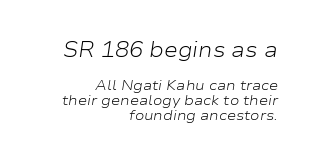
The image shows 21 px text type, italic (leaning right); set right-aligned, tight line spacing (1.09x), normal letter spacing, not underlined; the first (top) block is 1.5x larger.
